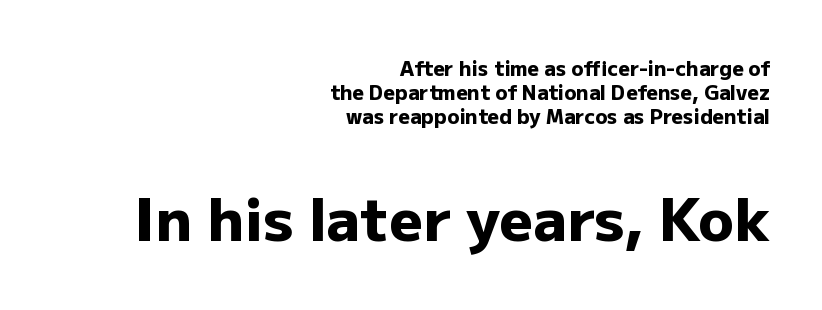
The image shows 59 px heavy sans-serif type, upright; set right-aligned, line spacing 1.21x, normal letter spacing, not underlined; the second (bottom) block is 2.95x larger; low stroke contrast and a medium x-height.
